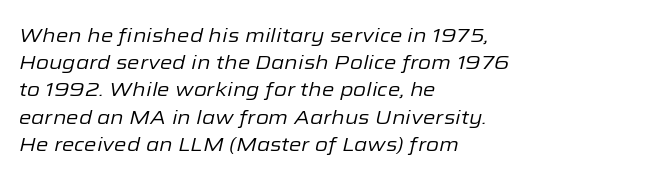
{"italic": "yes", "lean": "right", "slant_degrees": 12, "bold": "no", "underline": "no", "align": "left", "line_spacing": "normal", "line_spacing_ratio": 1.36, "letter_spacing": "normal", "letter_spacing_em": 0.0, "glyph_px": 20}
